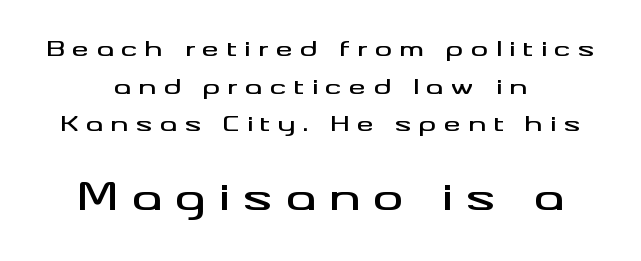
{"serif": "no", "italic": "no", "width": "wide", "stroke_contrast": "medium", "x_height": "small", "monospaced": "no", "underline": "no", "align": "center", "line_spacing_ratio": 1.79, "letter_spacing": "wide", "letter_spacing_em": 0.36, "larger_block": "second", "size_ratio": 1.76, "glyph_px": 37}
